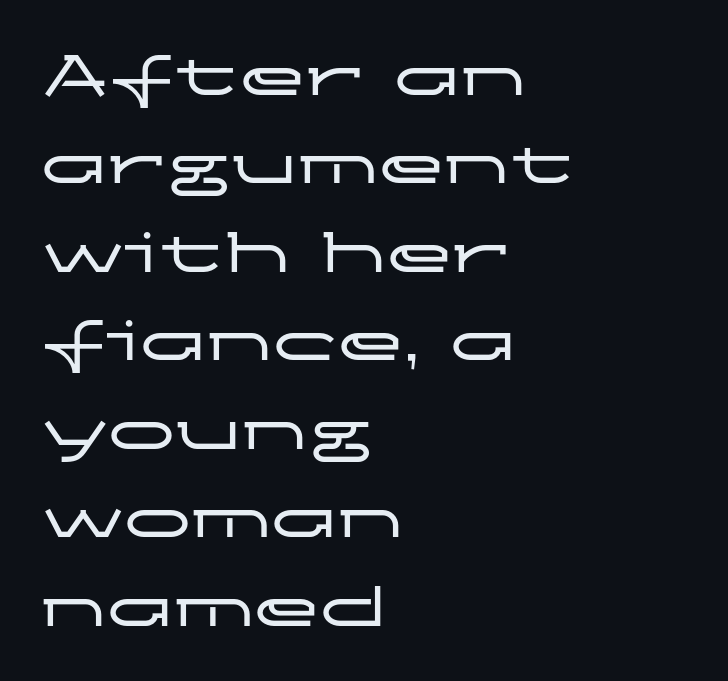
{"serif": "no", "italic": "no", "width": "wide", "stroke_contrast": "low", "x_height": "medium", "monospaced": "no", "underline": "no", "align": "left", "line_spacing": "normal", "line_spacing_ratio": 1.32, "letter_spacing": "normal", "letter_spacing_em": 0.0, "glyph_px": 67}
